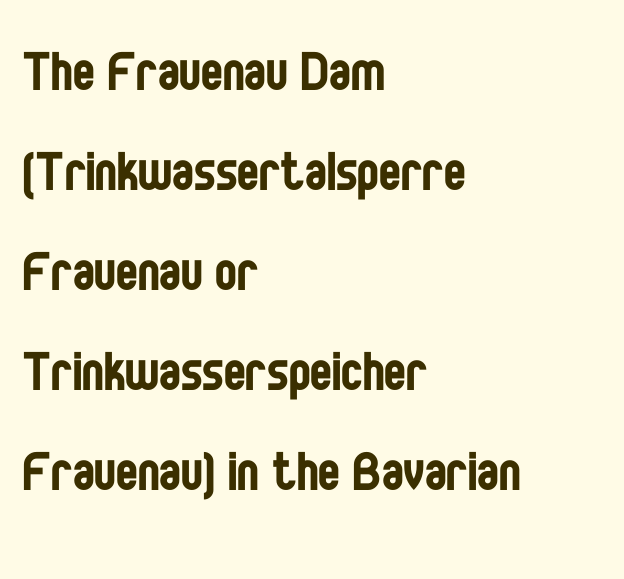
Q: Is the text bold? A: No.
Q: Is the text italic (slanted)? A: No, it is upright.
Q: Is the typeface a serif or a sans-serif typeface? A: Sans-serif.
Q: Is the text underlined? A: No.
Q: How is the paragraph aligned? A: Left-aligned.
Q: Is the spacing between letters normal or unusually wide? A: Normal.
Q: Is the spacing between lines tight, normal or loose? A: Normal.
Q: Width (condensed, normal, or wide)? A: Condensed.
Q: Stroke contrast? A: Low.
Q: x-height? A: Large.
Q: Monospaced? A: No.
